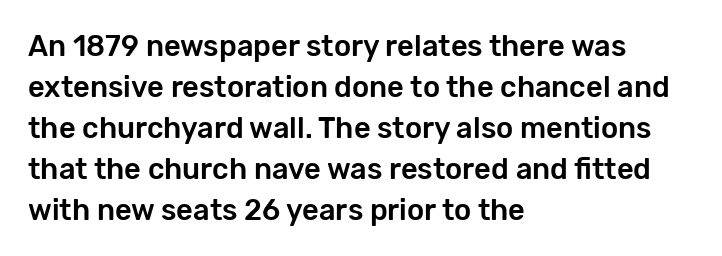
{"serif": "no", "italic": "no", "width": "normal", "stroke_contrast": "low", "x_height": "medium", "monospaced": "no", "underline": "no", "align": "left", "line_spacing": "normal", "line_spacing_ratio": 1.41, "letter_spacing": "normal", "letter_spacing_em": 0.0, "glyph_px": 29}
